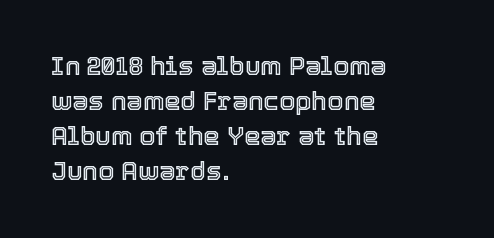
Upright lettering throughout. A classic flush-left, rag-right setting is used for this passage. Underlining? Definitely not there. The passage shown stacks its lines at a standard gap. The letterforms sit shoulder to shoulder at normal distance.
